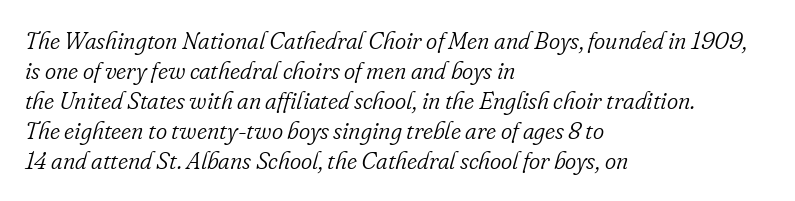
{"italic": "yes", "lean": "right", "slant_degrees": 16, "bold": "no", "underline": "no", "align": "left", "line_spacing": "normal", "line_spacing_ratio": 1.25, "letter_spacing": "normal", "letter_spacing_em": 0.0, "glyph_px": 24}
